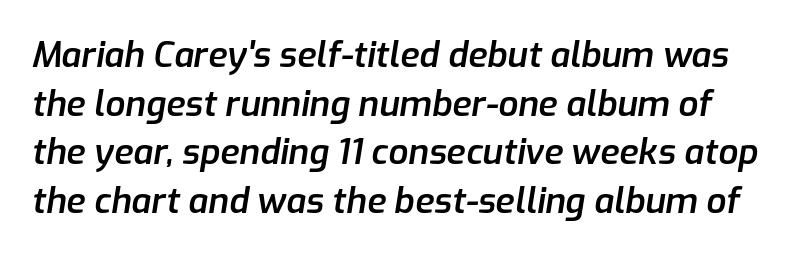
The image shows 35 px semibold type, italic (leaning right); set normal line spacing (1.39x), normal letter spacing, not underlined; low stroke contrast and a medium x-height.
